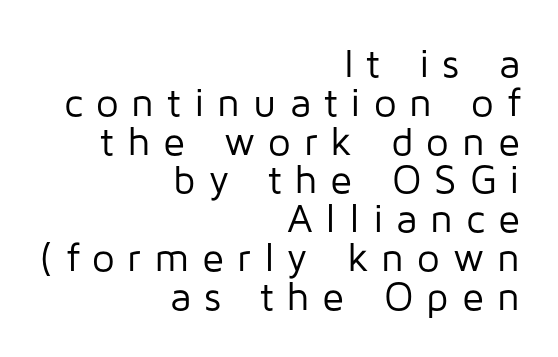
Q: Is the text bold? A: No.
Q: Is the text italic (slanted)? A: No, it is upright.
Q: Is the typeface a serif or a sans-serif typeface? A: Sans-serif.
Q: Is the text underlined? A: No.
Q: How is the paragraph aligned? A: Right-aligned.
Q: Is the spacing between letters normal or unusually wide? A: Unusually wide.
Q: Is the spacing between lines tight, normal or loose? A: Tight.
Q: Width (condensed, normal, or wide)? A: Normal.
Q: Stroke contrast? A: Low.
Q: x-height? A: Medium.
Q: Monospaced? A: No.
